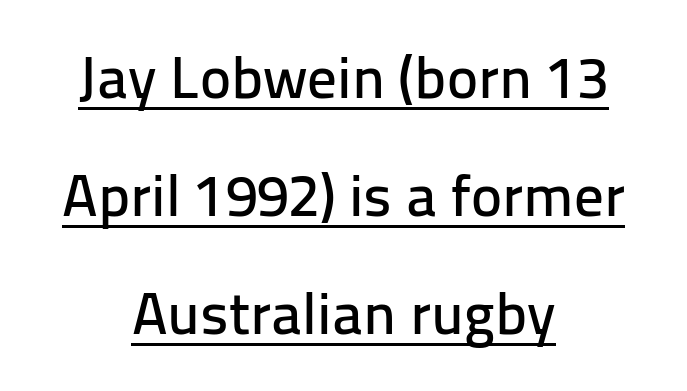
{"serif": "no", "italic": "no", "width": "normal", "stroke_contrast": "low", "x_height": "medium", "monospaced": "no", "underline": "yes", "align": "center", "line_spacing": "loose", "line_spacing_ratio": 2.0, "letter_spacing": "normal", "letter_spacing_em": 0.0, "glyph_px": 59}
